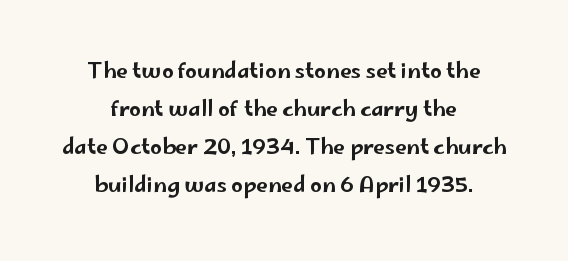
The image shows 21 px text type, upright; set centered, line spacing 1.81x, normal letter spacing, not underlined.
